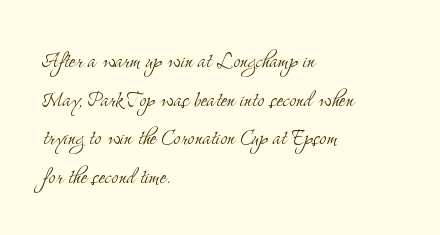
{"bold": "no", "underline": "no", "align": "left", "line_spacing": "normal", "line_spacing_ratio": 1.43, "letter_spacing": "normal", "letter_spacing_em": 0.0, "glyph_px": 27}
